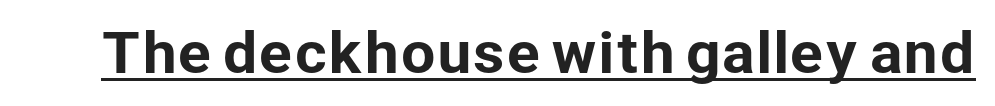
Q: Is the text italic (slanted)? A: No, it is upright.
Q: Is the typeface a serif or a sans-serif typeface? A: Sans-serif.
Q: Is the text underlined? A: Yes.
Q: Is the spacing between letters normal or unusually wide? A: Normal.
Q: Width (condensed, normal, or wide)? A: Normal.
Q: Stroke contrast? A: Low.
Q: x-height? A: Medium.
Q: Monospaced? A: No.
